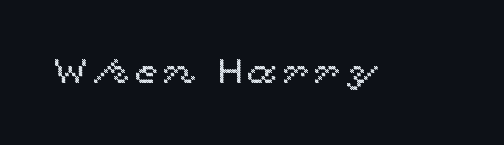
The image shows 34 px wide type; set not underlined; a medium x-height.
